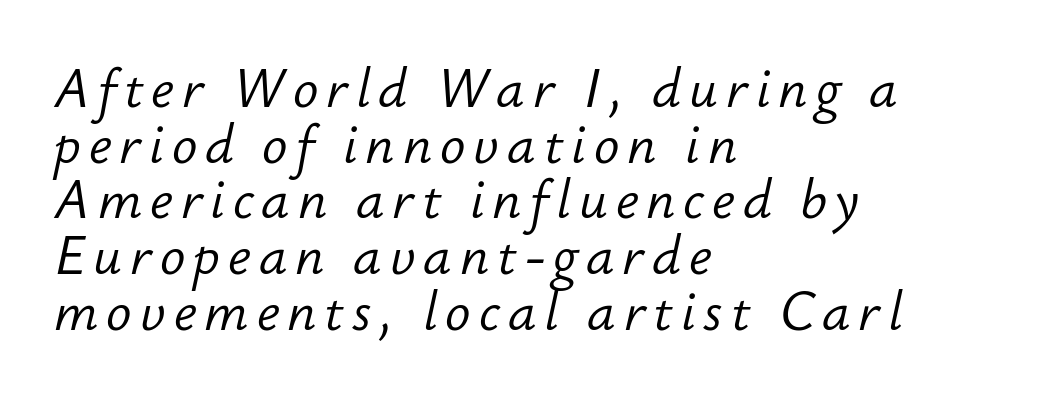
The image shows 53 px light type, italic (leaning right); set left-aligned, tight line spacing (1.05x), not underlined; low stroke contrast and a small x-height.
